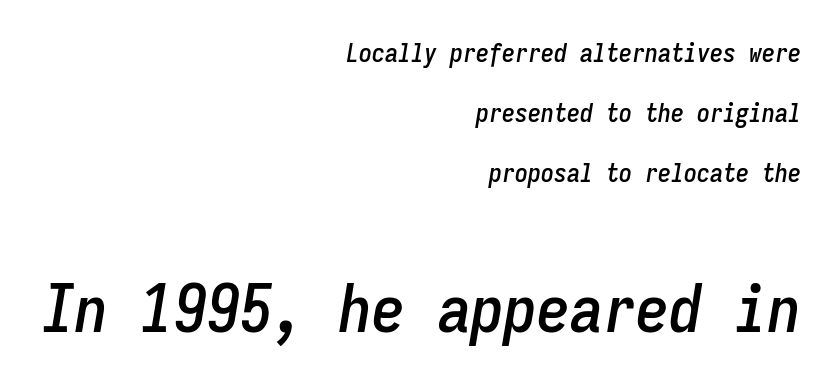
Q: Is the text italic (slanted)? A: Yes, it leans right by about 9 degrees.
Q: Is the text underlined? A: No.
Q: How is the paragraph aligned? A: Right-aligned.
Q: Is the spacing between letters normal or unusually wide? A: Normal.
Q: Is the spacing between lines tight, normal or loose? A: Loose.
Q: Which block of text is set in a larger size, the first (top) or the second (bottom)? A: The second (bottom) one.
Q: Width (condensed, normal, or wide)? A: Condensed.
Q: Stroke contrast? A: Low.
Q: x-height? A: Medium.
Q: Monospaced? A: Yes.
